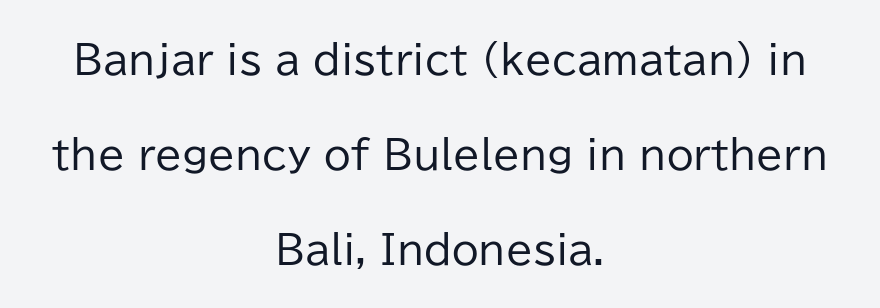
The baseline area is clear. A typesetter would call this leading open, well beyond the default. Both edges are ragged and mirror each other, which tells us the setting is centered. Does the type have serifs? No, each stem ends abruptly. Students, note that the glyphs here touch the page at normal intervals. Looks like regular typesetting: each glyph gets only the width it needs.
